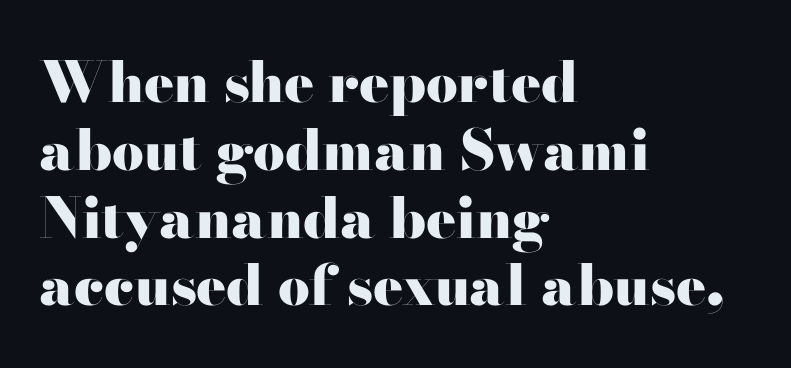
{"serif": "yes", "italic": "no", "bold": "yes", "weight": "heavy", "width": "wide", "stroke_contrast": "high", "x_height": "small", "monospaced": "no", "underline": "no", "align": "left", "line_spacing_ratio": 1.21, "letter_spacing": "normal", "letter_spacing_em": 0.0, "glyph_px": 56}
